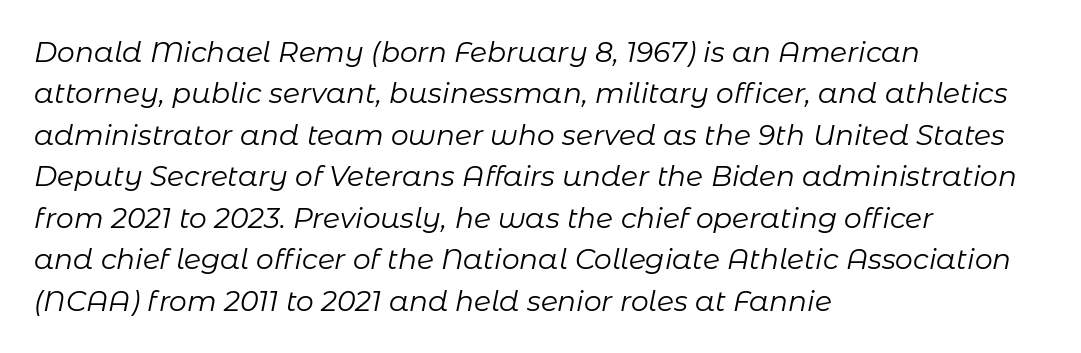
Q: Is the text bold? A: No.
Q: Is the text italic (slanted)? A: Yes, it leans right by about 11 degrees.
Q: Is the text underlined? A: No.
Q: How is the paragraph aligned? A: Left-aligned.
Q: Is the spacing between letters normal or unusually wide? A: Normal.
Q: Is the spacing between lines tight, normal or loose? A: Normal.
Q: Width (condensed, normal, or wide)? A: Normal.
Q: Stroke contrast? A: Low.
Q: x-height? A: Medium.
Q: Monospaced? A: No.
